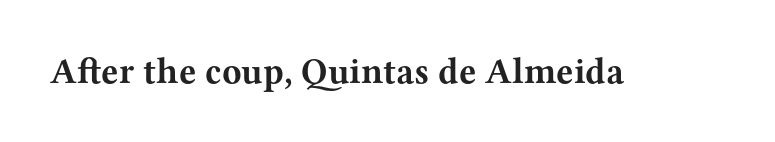
{"serif": "yes", "italic": "no", "bold": "yes", "weight": "bold", "width": "wide", "stroke_contrast": "medium", "x_height": "medium", "monospaced": "no", "underline": "no", "letter_spacing": "normal", "letter_spacing_em": 0.0, "glyph_px": 36}
